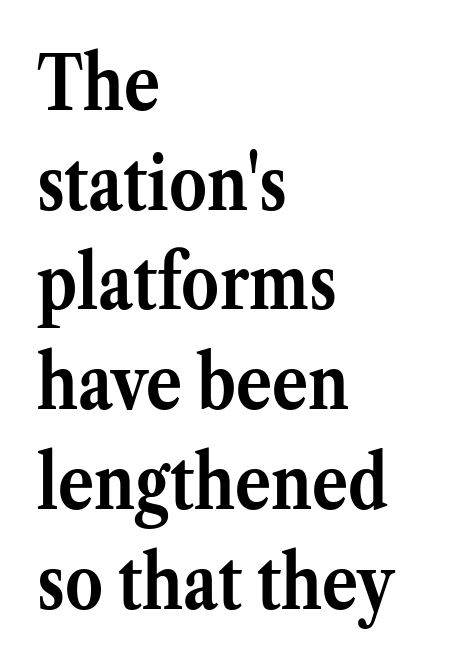
Do the characters align in a grid? No, the font is proportional. Decoration check: the copy has no underline. These lines stack with their left ends in a neat column. Ordinary non-slanted type is in use.
